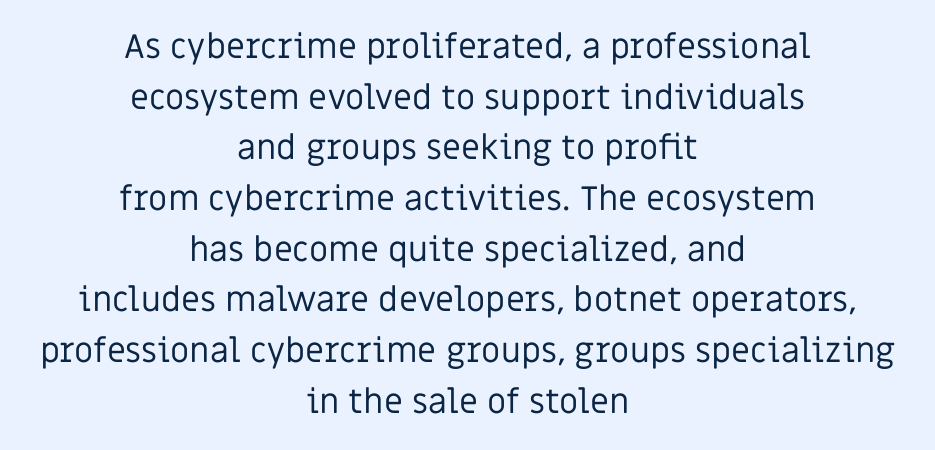
Observe the ordinary spacing: letters are neighbours, not strangers. The lines are quadded center. Varying glyph widths throughout — classic text-font behaviour. The strokes carry an ordinary text weight at most.
